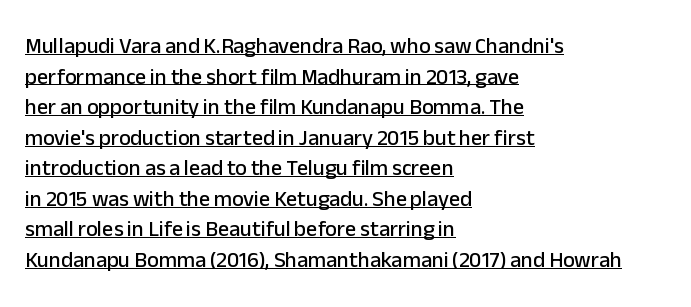
Like a heading marked for emphasis, these lines bear an underscore. Layout note: lines flush left. The tracking reads as untouched default to a designer's eye. Do the letters lean? They stand straight.
